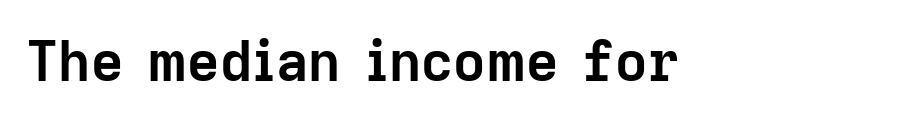
The image shows 56 px semibold sans-serif type, upright; set normal letter spacing, not underlined; low stroke contrast and a medium x-height.
